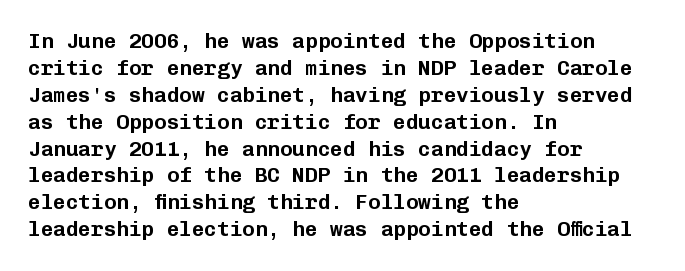
No word sits above an underline. Rendered with straight, roman letterforms. A typesetter would call this leading conventional body-copy spacing. Nothing unusual about the tracking: characters are spaced as the font intends. Line starts are locked; line ends wander.
